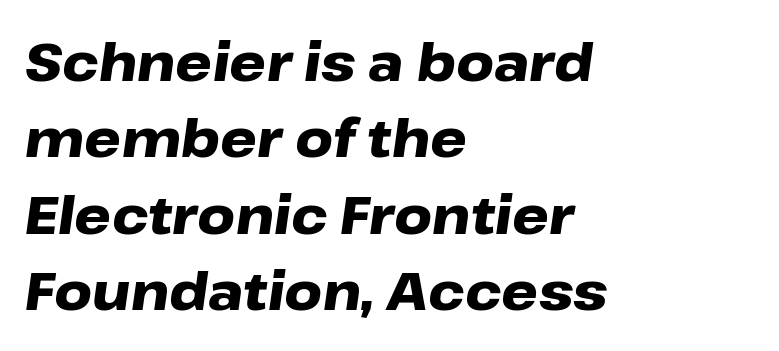
The font is running at its bold setting. Layout note: lines flush left. The passage shown is typed in a proportional face where columns would drift. This sample uses plain, unmodified letter spacing. Lines of text with bare space underneath. Whoever set this chose a conventional vertical rhythm.
